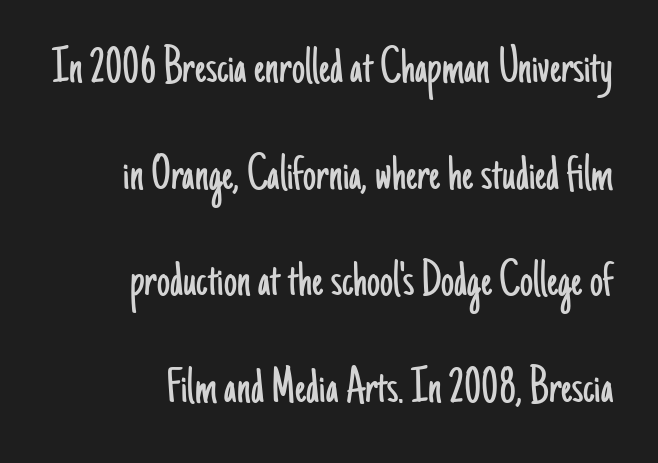
{"serif": "no", "italic": "no", "bold": "no", "weight": "light", "width": "condensed", "stroke_contrast": "low", "x_height": "small", "monospaced": "no", "underline": "no", "line_spacing": "loose", "line_spacing_ratio": 2.05, "letter_spacing": "normal", "letter_spacing_em": 0.0, "glyph_px": 52}
